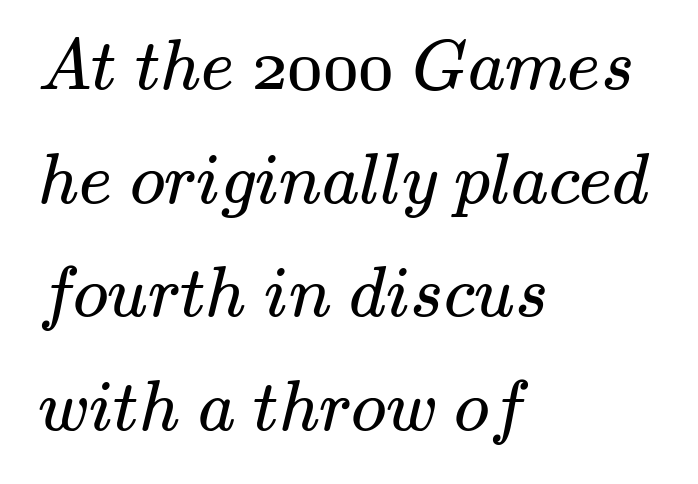
Q: Is the text bold? A: No.
Q: Is the typeface a serif or a sans-serif typeface? A: Serif.
Q: Is the text underlined? A: No.
Q: How is the paragraph aligned? A: Left-aligned.
Q: Is the spacing between letters normal or unusually wide? A: Normal.
Q: Is the spacing between lines tight, normal or loose? A: Normal.
Q: Width (condensed, normal, or wide)? A: Wide.
Q: Stroke contrast? A: Medium.
Q: x-height? A: Small.
Q: Monospaced? A: No.
